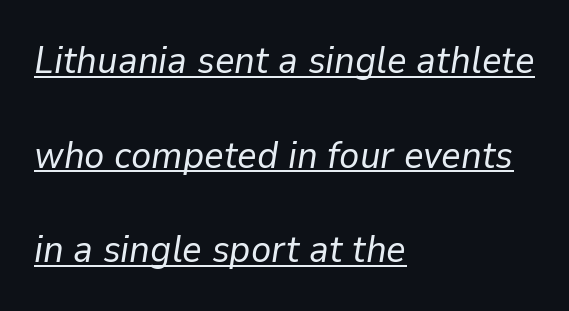
Ink coverage per letter is moderate at most. Reading down the block, your eye returns to a fixed left position each line. These lines keep a tight, regular rhythm from letter to letter. Whoever set this chose breathing room over compactness in the vertical rhythm. Beneath each row of characters lies a ruled line.
